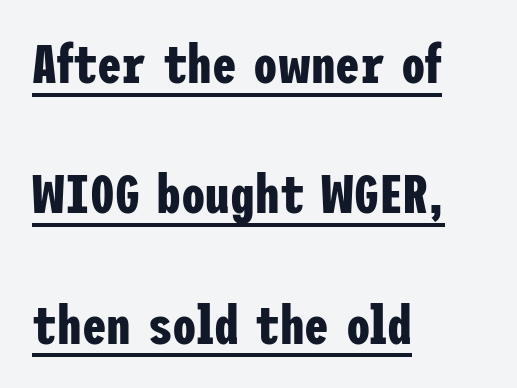
Default kerning and tracking; the words read as compact shapes. A typesetter would mark this as roman, not italic. Note: no serifs on the glyphs. Interline gaps are noticeably wide in this sample.
